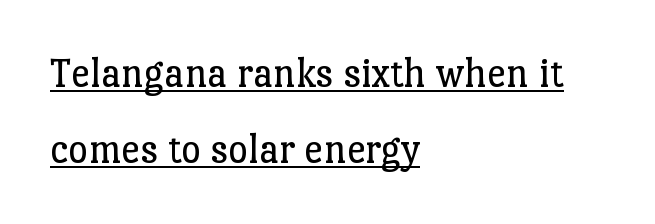
Q: Is the text bold? A: No.
Q: Is the text italic (slanted)? A: No, it is upright.
Q: Is the typeface a serif or a sans-serif typeface? A: Serif.
Q: Is the text underlined? A: Yes.
Q: How is the paragraph aligned? A: Left-aligned.
Q: Is the spacing between letters normal or unusually wide? A: Normal.
Q: Width (condensed, normal, or wide)? A: Normal.
Q: Stroke contrast? A: Low.
Q: x-height? A: Medium.
Q: Monospaced? A: No.
